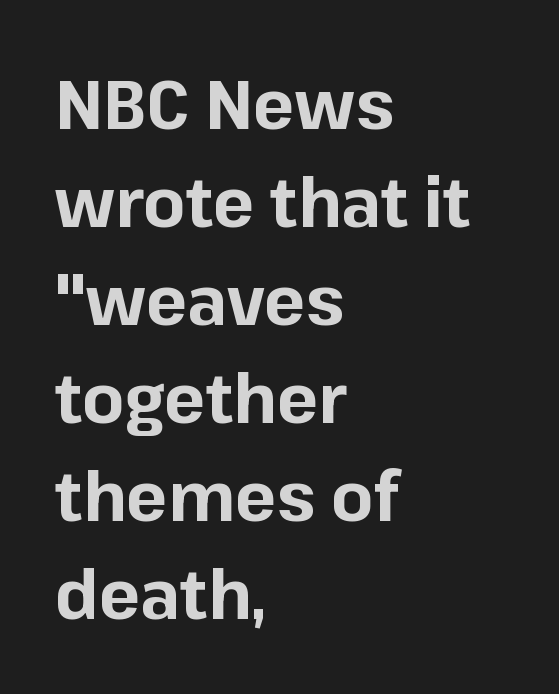
This rendering uses left alignment, leaving the right contour irregular. These lines are composed in type without serifs. The letters advance in unequal steps, a hallmark of proportional type. Nobody drew a line under any word here. Default kerning and tracking; the words read as compact shapes.
